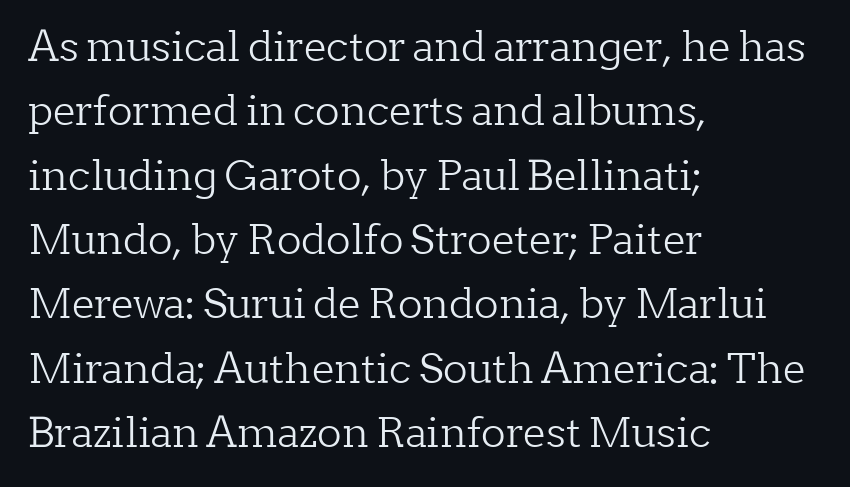
{"serif": "yes", "italic": "no", "bold": "no", "weight": "light", "width": "normal", "stroke_contrast": "low", "x_height": "medium", "monospaced": "no", "underline": "no", "align": "left", "line_spacing": "normal", "line_spacing_ratio": 1.57, "letter_spacing": "normal", "letter_spacing_em": 0.0, "glyph_px": 41}
